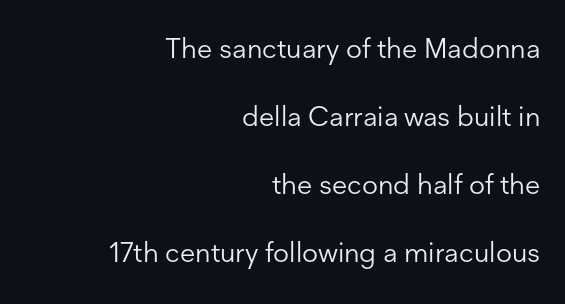
The image shows 28 px light sans-serif type, upright; set right-aligned, loose line spacing (2.43x), normal letter spacing, not underlined; low stroke contrast and a medium x-height.
